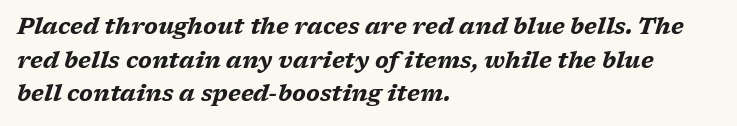
Q: Is the text bold? A: Yes.
Q: Is the text italic (slanted)? A: Yes, it leans right by about 17 degrees.
Q: Is the text underlined? A: No.
Q: How is the paragraph aligned? A: Left-aligned.
Q: Is the spacing between letters normal or unusually wide? A: Normal.
Q: Is the spacing between lines tight, normal or loose? A: Normal.
